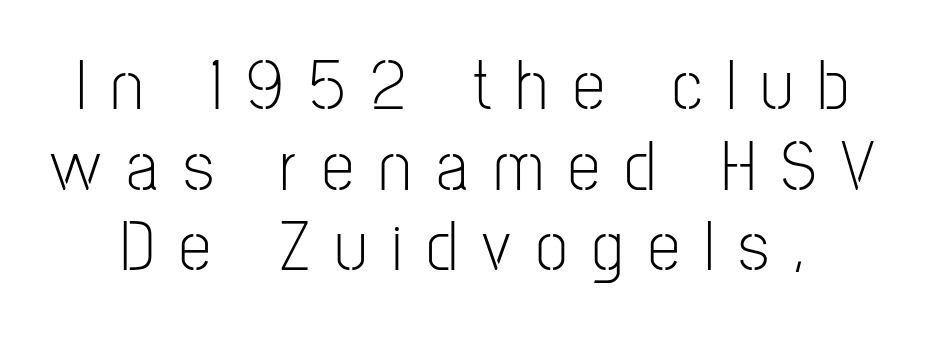
Classification — sans serif. Heft: none added — not bold. Italic? Not at all — the glyphs are vertical. The passage shown is not underscored anywhere. Looks like regular typesetting: each glyph gets only the width it needs.
